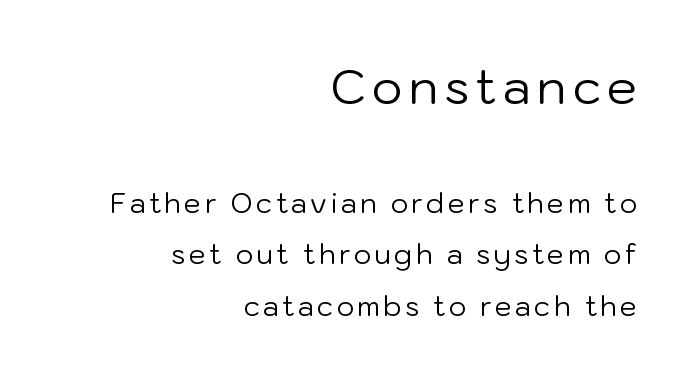
Q: Is the text bold? A: No.
Q: Is the text italic (slanted)? A: No, it is upright.
Q: Is the typeface a serif or a sans-serif typeface? A: Sans-serif.
Q: Is the text underlined? A: No.
Q: How is the paragraph aligned? A: Right-aligned.
Q: Is the spacing between lines tight, normal or loose? A: Loose.
Q: Which block of text is set in a larger size, the first (top) or the second (bottom)? A: The first (top) one.
Q: Width (condensed, normal, or wide)? A: Normal.
Q: Stroke contrast? A: Low.
Q: x-height? A: Medium.
Q: Monospaced? A: No.
